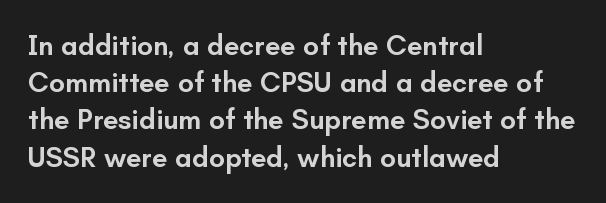
Q: Is the text bold? A: Semi-bold.
Q: Is the text italic (slanted)? A: No, it is upright.
Q: Is the typeface a serif or a sans-serif typeface? A: Sans-serif.
Q: Is the text underlined? A: No.
Q: How is the paragraph aligned? A: Left-aligned.
Q: Is the spacing between letters normal or unusually wide? A: Normal.
Q: Is the spacing between lines tight, normal or loose? A: Normal.
Q: Width (condensed, normal, or wide)? A: Normal.
Q: Stroke contrast? A: Low.
Q: x-height? A: Small.
Q: Monospaced? A: No.
